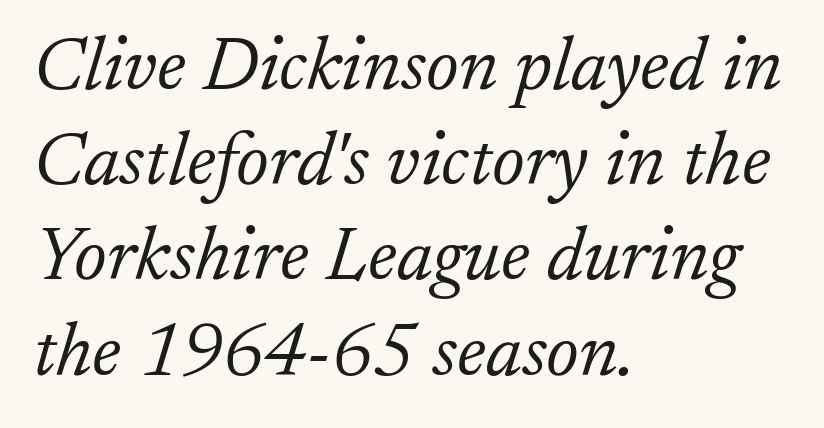
{"serif": "yes", "italic": "yes", "lean": "right", "slant_degrees": 17, "bold": "no", "weight": "light", "width": "normal", "stroke_contrast": "low", "x_height": "small", "monospaced": "no", "underline": "no", "align": "left", "line_spacing": "normal", "line_spacing_ratio": 1.27, "letter_spacing": "normal", "letter_spacing_em": 0.0, "glyph_px": 75}
